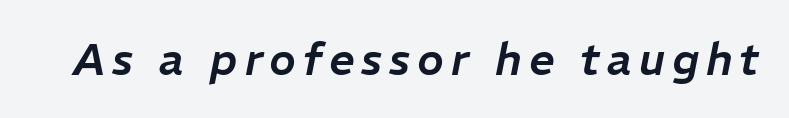
{"italic": "yes", "lean": "right", "slant_degrees": 11, "width": "normal", "stroke_contrast": "low", "x_height": "medium", "monospaced": "no", "underline": "no", "glyph_px": 45}
